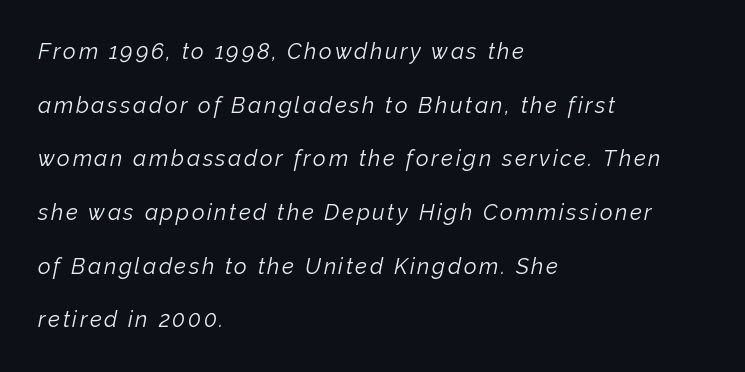
The image shows 22 px text type, italic (leaning right); set left-aligned, loose line spacing (2.44x), not underlined.
